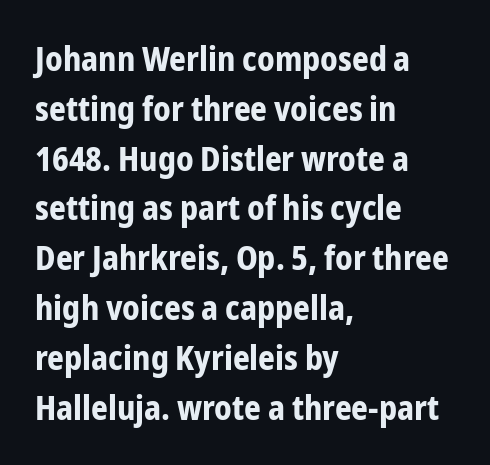
{"serif": "no", "italic": "no", "bold": "yes", "weight": "bold", "width": "condensed", "stroke_contrast": "low", "x_height": "medium", "monospaced": "no", "underline": "no", "align": "left", "line_spacing": "normal", "line_spacing_ratio": 1.51, "letter_spacing": "normal", "letter_spacing_em": 0.0, "glyph_px": 33}
